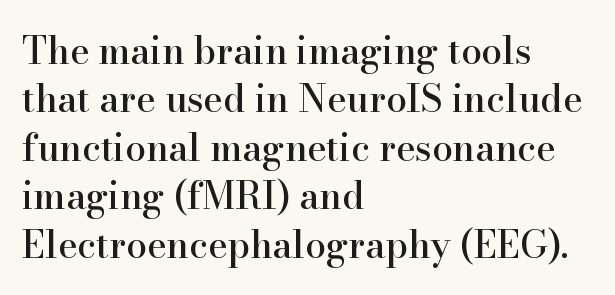
Q: Is the text italic (slanted)? A: No, it is upright.
Q: Is the typeface a serif or a sans-serif typeface? A: Serif.
Q: Is the text underlined? A: No.
Q: How is the paragraph aligned? A: Left-aligned.
Q: Is the spacing between letters normal or unusually wide? A: Normal.
Q: Is the spacing between lines tight, normal or loose? A: Normal.
Q: Width (condensed, normal, or wide)? A: Normal.
Q: Stroke contrast? A: High.
Q: x-height? A: Small.
Q: Monospaced? A: No.
